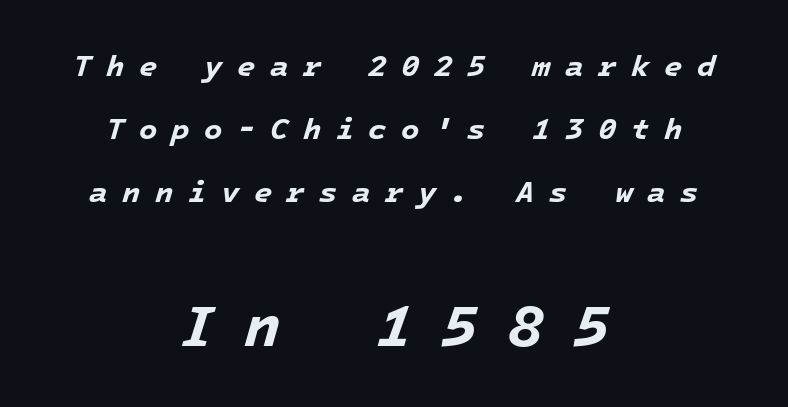
The image shows 60 px bold type, italic (leaning right), monospaced; set centered, loose line spacing (2.1x), unusually wide letter spacing (+0.48 em), not underlined; the second (bottom) block is 2.0x larger; low stroke contrast and a medium x-height.
